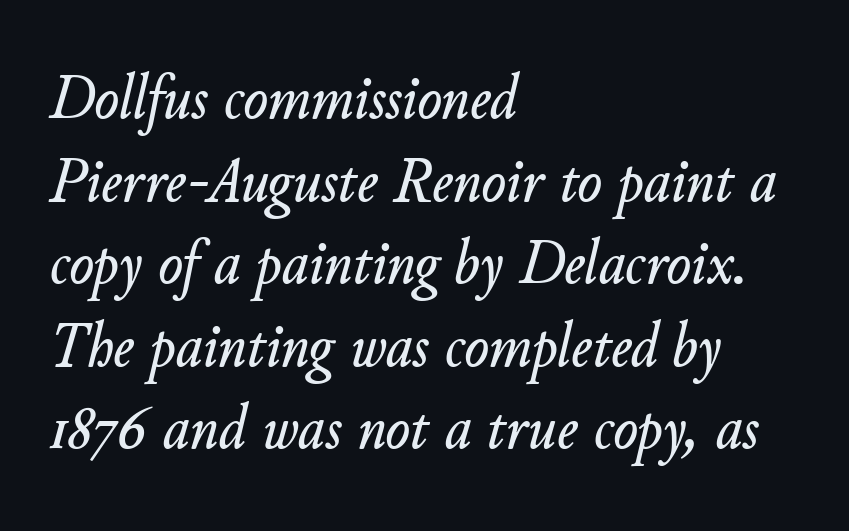
Q: Is the text italic (slanted)? A: Yes, it leans right by about 11 degrees.
Q: Is the text underlined? A: No.
Q: How is the paragraph aligned? A: Left-aligned.
Q: Is the spacing between letters normal or unusually wide? A: Normal.
Q: Is the spacing between lines tight, normal or loose? A: Normal.
Q: Width (condensed, normal, or wide)? A: Normal.
Q: Stroke contrast? A: Low.
Q: x-height? A: Small.
Q: Monospaced? A: No.
